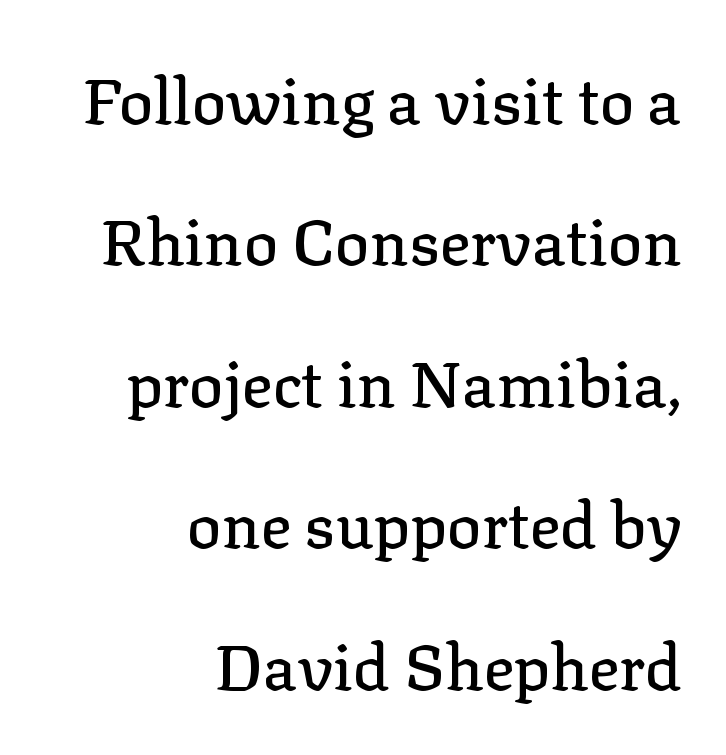
You could fit nearly another row in the gap between these rows. Glance below the letters and you will spot only blank space. Compared with a flush-left layout, this one pins lines to the opposite, right side. What kind of face is this? One with serifs. Students, note that the glyphs here touch the page at normal intervals. The letters advance in unequal steps, a hallmark of proportional type.
